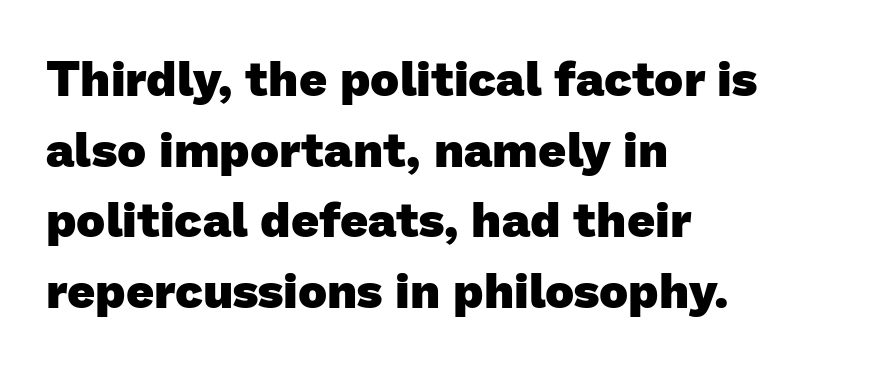
Q: Is the text bold? A: Yes.
Q: Is the typeface a serif or a sans-serif typeface? A: Sans-serif.
Q: Is the text underlined? A: No.
Q: How is the paragraph aligned? A: Left-aligned.
Q: Is the spacing between letters normal or unusually wide? A: Normal.
Q: Is the spacing between lines tight, normal or loose? A: Normal.
Q: Width (condensed, normal, or wide)? A: Normal.
Q: Stroke contrast? A: Low.
Q: x-height? A: Medium.
Q: Monospaced? A: No.
